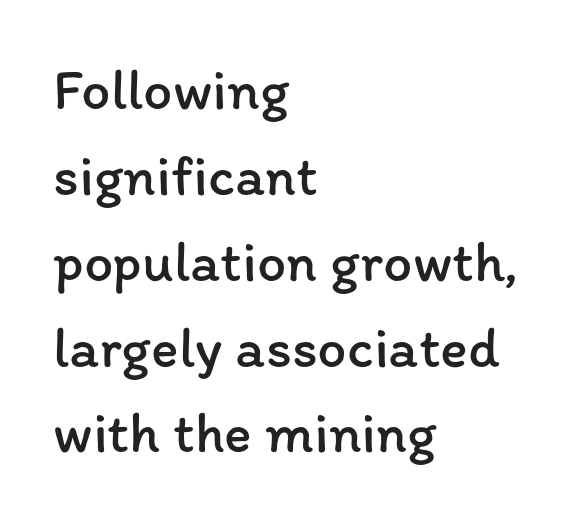
Alignment: flush left. Standard letterfit; no display-style spreading of the glyphs. Plain, unruled lines of type. Each stroke keeps to a modest, everyday thickness or less. Think of a printed novel: that variable character pitch is what you see here. Ascenders rise straight up at ninety degrees.
